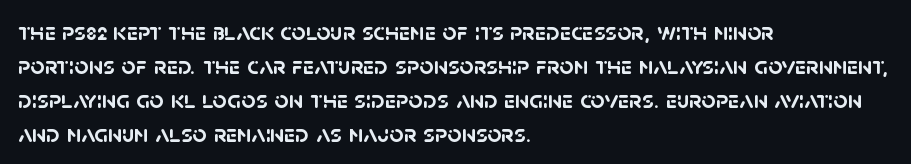
The image shows 25 px bold type; set left-aligned, normal line spacing (1.36x), normal letter spacing, not underlined.
